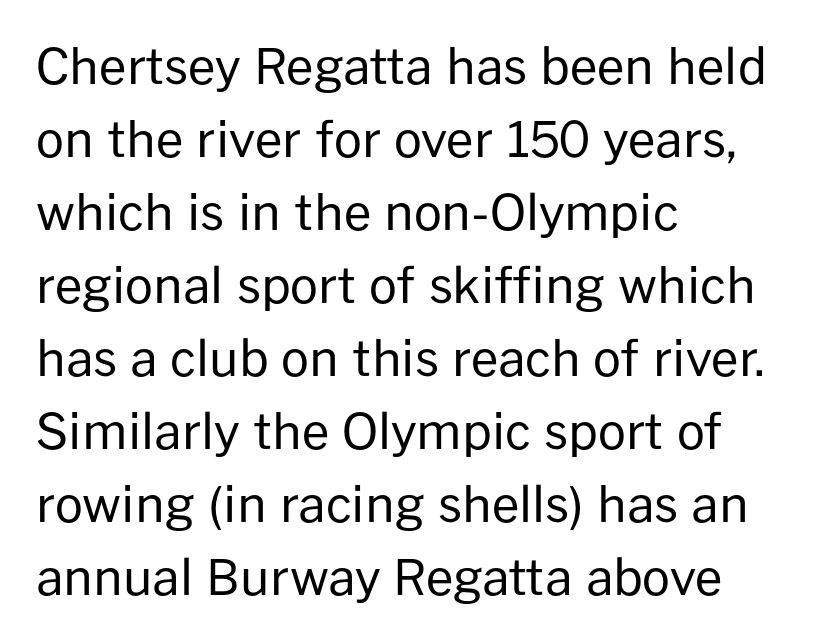
The font sits on the lighter half of the weight spectrum, regular included. The axis of the letterforms is exactly vertical. The letterforms sit shoulder to shoulder at normal distance. A classic flush-left, rag-right setting is used for this passage. Normally led — the rows are evenly, conventionally spaced. Letters rest on an invisible, unmarked baseline.
